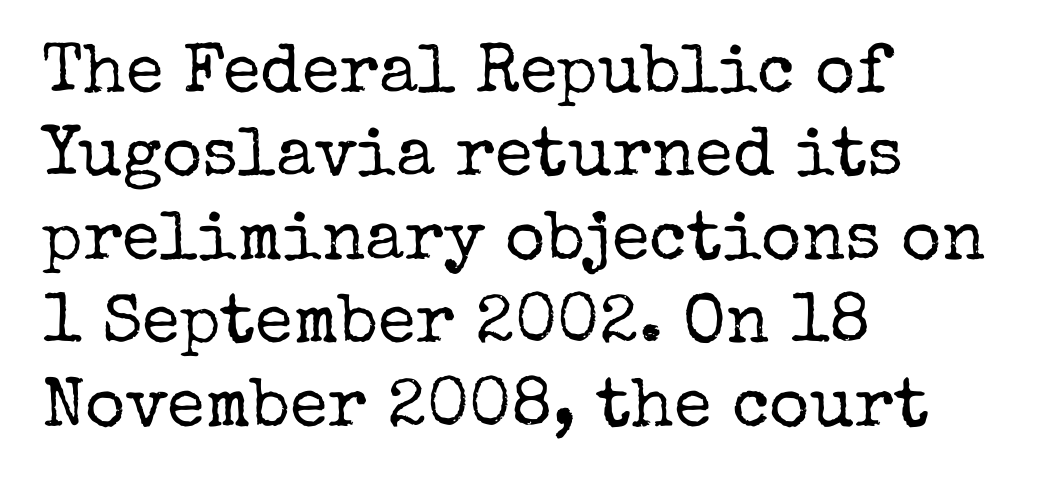
{"serif": "yes", "italic": "no", "bold": "no", "weight": "regular", "width": "normal", "stroke_contrast": "low", "x_height": "medium", "monospaced": "no", "underline": "no", "align": "left", "line_spacing_ratio": 1.21, "letter_spacing": "normal", "letter_spacing_em": 0.0, "glyph_px": 69}
